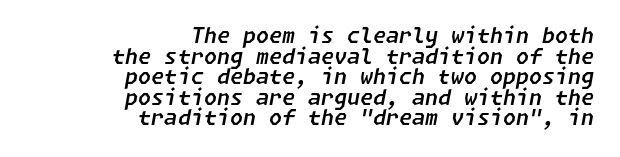
A typesetter would mark this as italic. The paragraph shown leans on its right margin. Vertical spacing — tight. Type without underlining. You could call the tracking neutral — neither tight nor loose.
